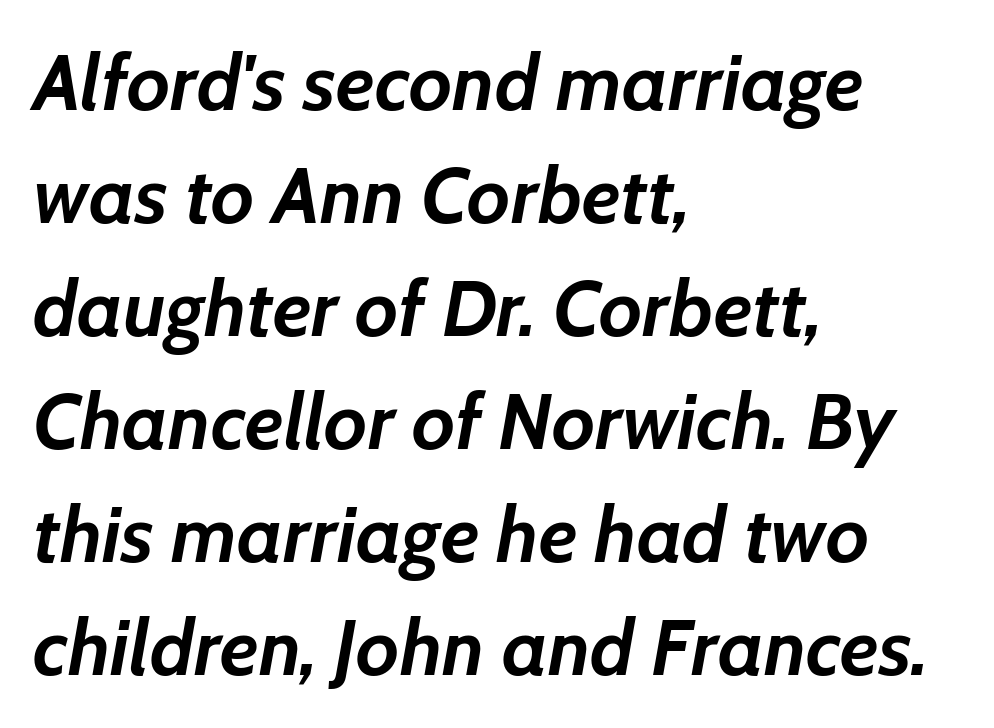
Q: Is the text bold? A: Yes.
Q: Is the text italic (slanted)? A: Yes, it leans right by about 7 degrees.
Q: Is the text underlined? A: No.
Q: How is the paragraph aligned? A: Left-aligned.
Q: Is the spacing between letters normal or unusually wide? A: Normal.
Q: Is the spacing between lines tight, normal or loose? A: Normal.
Q: Width (condensed, normal, or wide)? A: Normal.
Q: Stroke contrast? A: Low.
Q: x-height? A: Medium.
Q: Monospaced? A: No.
